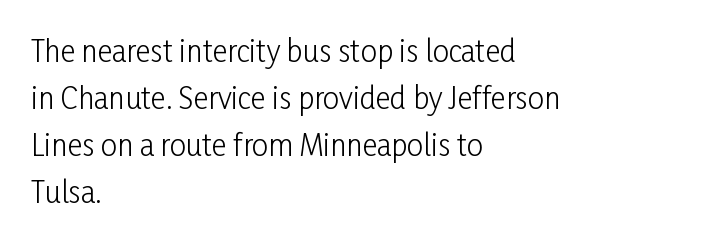
{"serif": "no", "italic": "no", "bold": "no", "weight": "light", "width": "condensed", "stroke_contrast": "low", "x_height": "medium", "monospaced": "no", "underline": "no", "align": "left", "line_spacing": "normal", "line_spacing_ratio": 1.62, "letter_spacing": "normal", "letter_spacing_em": 0.0, "glyph_px": 29}
